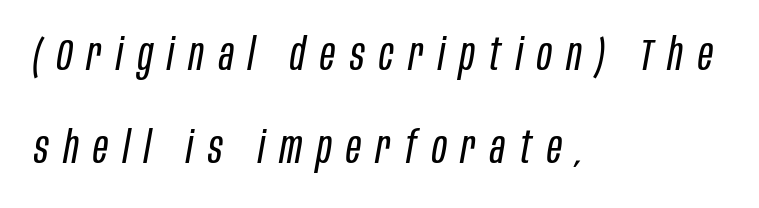
Q: Is the text bold? A: No.
Q: Is the text italic (slanted)? A: Yes, it leans right by about 10 degrees.
Q: Is the text underlined? A: No.
Q: How is the paragraph aligned? A: Left-aligned.
Q: Is the spacing between letters normal or unusually wide? A: Unusually wide.
Q: Is the spacing between lines tight, normal or loose? A: Loose.
Q: Width (condensed, normal, or wide)? A: Condensed.
Q: Stroke contrast? A: Low.
Q: x-height? A: Large.
Q: Monospaced? A: No.
